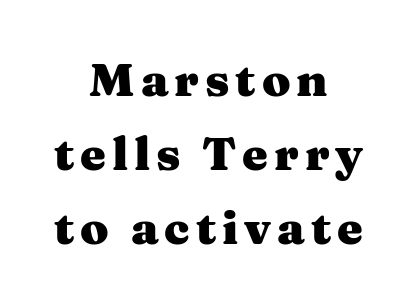
Q: Is the text bold? A: Yes.
Q: Is the text italic (slanted)? A: No, it is upright.
Q: Is the typeface a serif or a sans-serif typeface? A: Serif.
Q: Is the text underlined? A: No.
Q: How is the paragraph aligned? A: Centered.
Q: Is the spacing between lines tight, normal or loose? A: Normal.
Q: Width (condensed, normal, or wide)? A: Wide.
Q: Stroke contrast? A: Medium.
Q: x-height? A: Medium.
Q: Monospaced? A: No.
